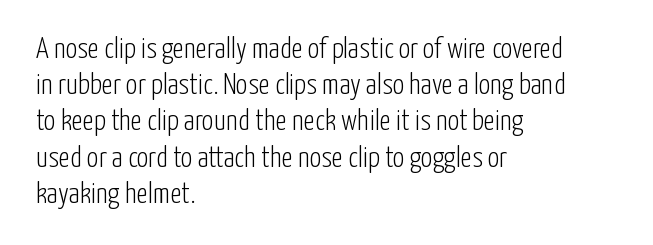
Q: Is the text bold? A: No.
Q: Is the text italic (slanted)? A: No, it is upright.
Q: Is the typeface a serif or a sans-serif typeface? A: Sans-serif.
Q: Is the text underlined? A: No.
Q: How is the paragraph aligned? A: Left-aligned.
Q: Is the spacing between letters normal or unusually wide? A: Normal.
Q: Is the spacing between lines tight, normal or loose? A: Normal.
Q: Width (condensed, normal, or wide)? A: Condensed.
Q: Stroke contrast? A: Low.
Q: x-height? A: Medium.
Q: Monospaced? A: No.
